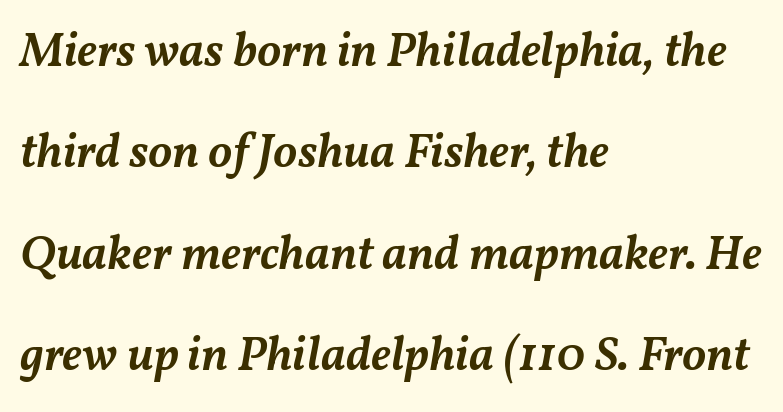
Q: Is the text bold? A: Semi-bold.
Q: Is the text italic (slanted)? A: Yes, it leans right by about 11 degrees.
Q: Is the text underlined? A: No.
Q: How is the paragraph aligned? A: Left-aligned.
Q: Is the spacing between letters normal or unusually wide? A: Normal.
Q: Is the spacing between lines tight, normal or loose? A: Loose.
Q: Width (condensed, normal, or wide)? A: Normal.
Q: Stroke contrast? A: Medium.
Q: x-height? A: Medium.
Q: Monospaced? A: No.
